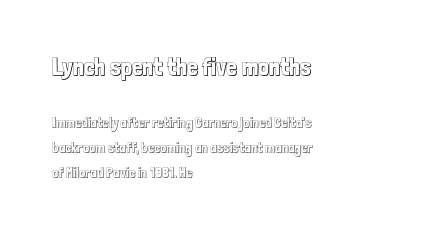
This rendering uses left alignment, leaving the right contour irregular. The passage shown is not underscored anywhere. The line texture is even and compact thanks to regular tracking. The lettering stays uniformly vertical, giving the passage a roman look.
